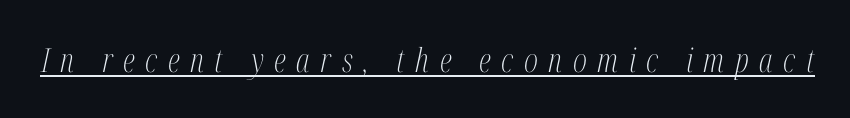
In terms of posture, this sample is oblique. The rendering uses natural spacing where letterforms have individual widths. Spacing between characters has been opened up far beyond the box default. The passage shown is not bold in any degree. This sample uses a serif face. Beneath each row of characters lies a ruled line.
